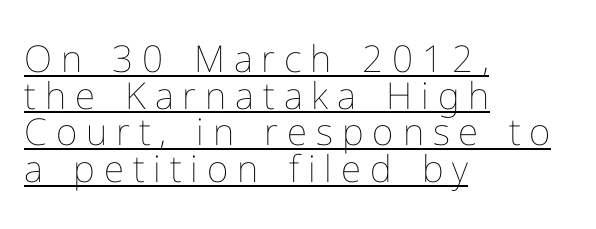
Q: Is the text bold? A: No.
Q: Is the text italic (slanted)? A: No, it is upright.
Q: Is the text underlined? A: Yes.
Q: How is the paragraph aligned? A: Left-aligned.
Q: Is the spacing between letters normal or unusually wide? A: Unusually wide.
Q: Is the spacing between lines tight, normal or loose? A: Tight.
Q: Width (condensed, normal, or wide)? A: Normal.
Q: Stroke contrast? A: Low.
Q: x-height? A: Medium.
Q: Monospaced? A: No.
